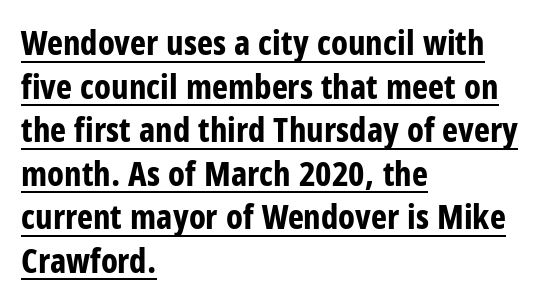
{"serif": "no", "italic": "no", "bold": "yes", "weight": "bold", "width": "condensed", "stroke_contrast": "low", "x_height": "large", "monospaced": "no", "underline": "yes", "align": "left", "line_spacing": "normal", "line_spacing_ratio": 1.28, "letter_spacing": "normal", "letter_spacing_em": 0.0, "glyph_px": 34}
